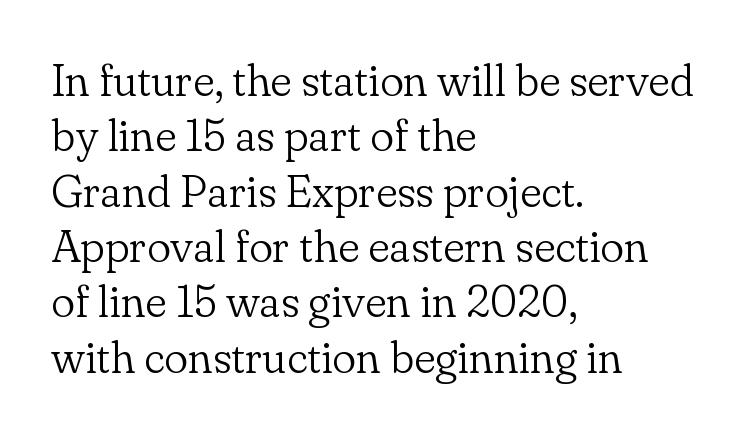
{"serif": "yes", "italic": "no", "bold": "no", "weight": "light", "width": "normal", "stroke_contrast": "low", "x_height": "small", "monospaced": "no", "underline": "no", "align": "left", "line_spacing_ratio": 1.23, "letter_spacing": "normal", "letter_spacing_em": 0.0, "glyph_px": 45}
